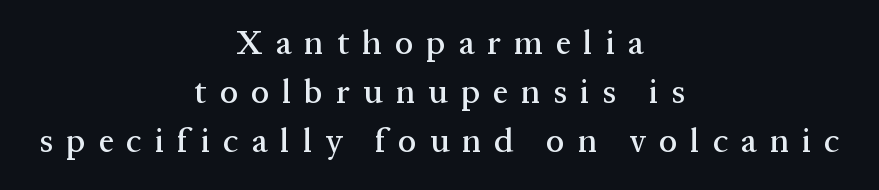
The image shows 33 px serif type, upright; set centered, normal line spacing (1.48x), unusually wide letter spacing (+0.4 em), not underlined; medium stroke contrast and a medium x-height.
